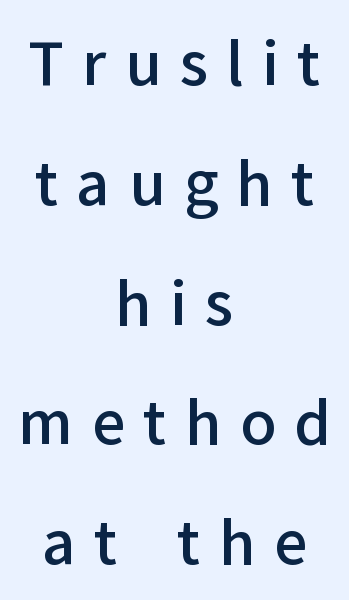
The image shows 59 px semibold sans-serif type, upright; set centered, loose line spacing (2.03x), unusually wide letter spacing (+0.31 em), not underlined; low stroke contrast and a medium x-height.
